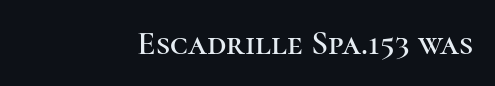
Q: Is the text italic (slanted)? A: No, it is upright.
Q: Is the typeface a serif or a sans-serif typeface? A: Serif.
Q: Is the text underlined? A: No.
Q: How is the paragraph aligned? A: Right-aligned.
Q: Is the spacing between letters normal or unusually wide? A: Normal.
Q: Width (condensed, normal, or wide)? A: Normal.
Q: Stroke contrast? A: High.
Q: x-height? A: Medium.
Q: Monospaced? A: No.
